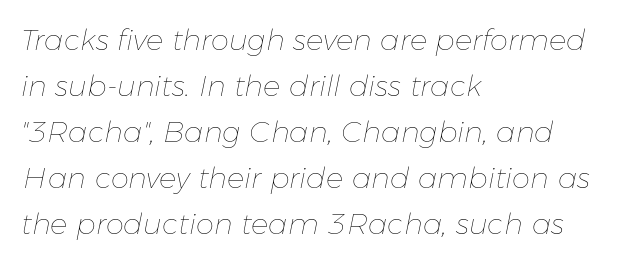
{"italic": "yes", "lean": "right", "slant_degrees": 11, "bold": "no", "weight": "thin", "width": "normal", "stroke_contrast": "low", "x_height": "medium", "monospaced": "no", "underline": "no", "align": "left", "line_spacing": "normal", "line_spacing_ratio": 1.59, "letter_spacing": "normal", "letter_spacing_em": 0.0, "glyph_px": 29}
